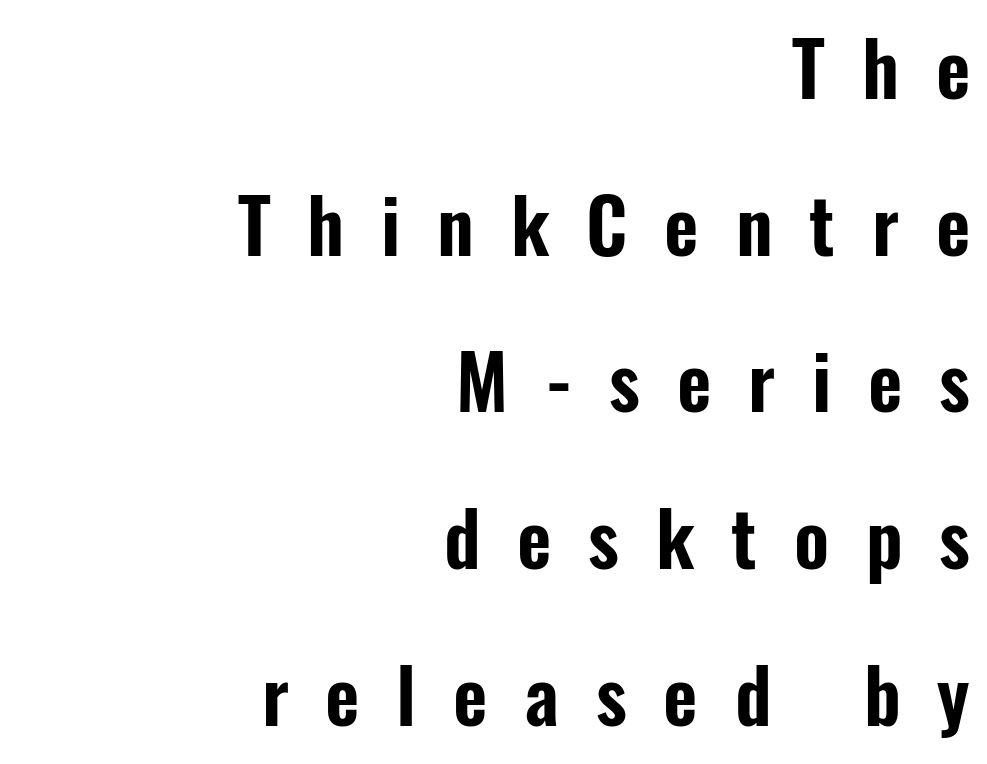
Q: Is the text italic (slanted)? A: No, it is upright.
Q: Is the typeface a serif or a sans-serif typeface? A: Sans-serif.
Q: Is the text underlined? A: No.
Q: How is the paragraph aligned? A: Right-aligned.
Q: Is the spacing between letters normal or unusually wide? A: Unusually wide.
Q: Is the spacing between lines tight, normal or loose? A: Loose.
Q: Width (condensed, normal, or wide)? A: Condensed.
Q: Stroke contrast? A: Low.
Q: x-height? A: Medium.
Q: Monospaced? A: No.
